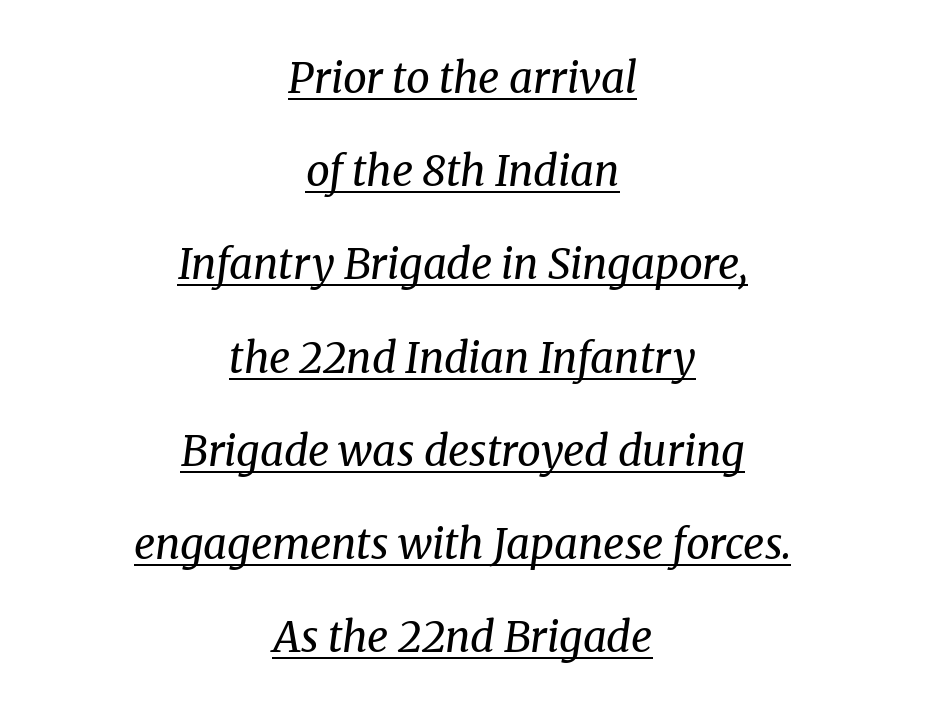
{"serif": "yes", "italic": "yes", "lean": "right", "slant_degrees": 8, "bold": "no", "weight": "regular", "width": "normal", "stroke_contrast": "medium", "x_height": "medium", "monospaced": "no", "underline": "yes", "align": "center", "line_spacing": "loose", "line_spacing_ratio": 2.22, "letter_spacing": "normal", "letter_spacing_em": 0.0, "glyph_px": 42}
